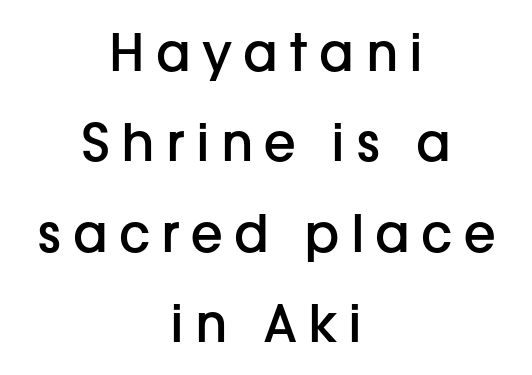
Tracking here is generous; glyphs stand well apart from one another. The type family on display is of the sans-serif kind. The passage shown is typed in a proportional face where columns would drift. It's the straight-up-and-down kind of type. The foot of each line stays bare and open.
